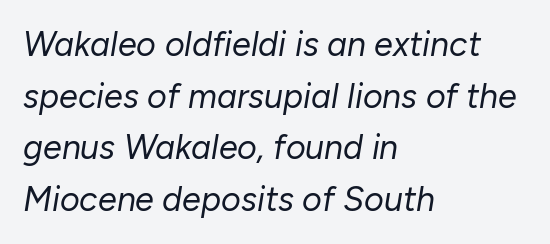
Q: Is the text bold? A: No.
Q: Is the text italic (slanted)? A: Yes, it leans right by about 10 degrees.
Q: Is the text underlined? A: No.
Q: How is the paragraph aligned? A: Left-aligned.
Q: Is the spacing between letters normal or unusually wide? A: Normal.
Q: Is the spacing between lines tight, normal or loose? A: Normal.
Q: Width (condensed, normal, or wide)? A: Normal.
Q: Stroke contrast? A: Low.
Q: x-height? A: Medium.
Q: Monospaced? A: No.
